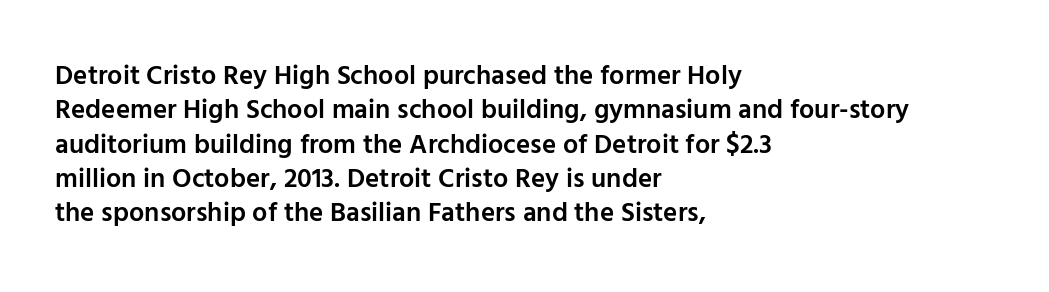
Left-aligned paragraph, ragged on the right. Nope, not italic — everything's standing straight. Strokes here are thickened, but only to semibold level. The leading is moderate, giving the passage an even texture.
